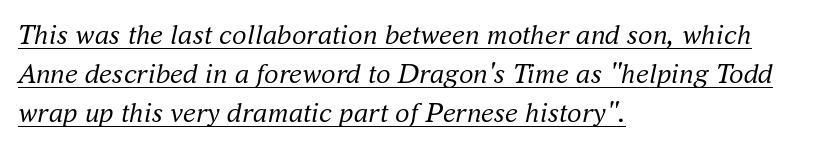
Compared with ordinary roman type, these characters are visibly tilted. Do the characters align in a grid? No, the font is proportional. Letters have the restrained weight of plain body copy at most. Alignment: flush left. Caption: lettering with a line underneath.
